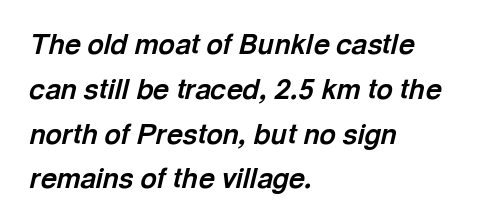
The image shows 28 px bold type, italic (leaning right); set left-aligned, normal line spacing (1.6x), normal letter spacing, not underlined; a medium x-height.
